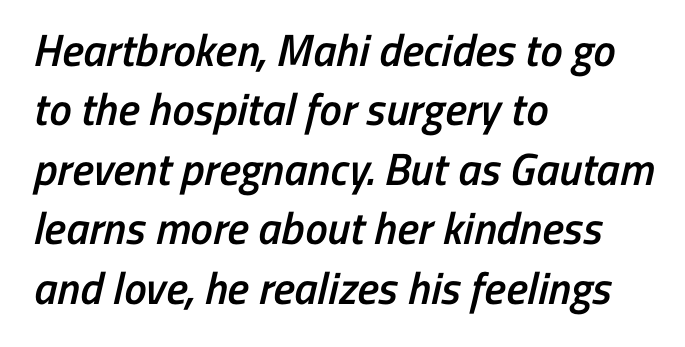
Q: Is the text bold? A: Semi-bold.
Q: Is the typeface a serif or a sans-serif typeface? A: Sans-serif.
Q: Is the text underlined? A: No.
Q: How is the paragraph aligned? A: Left-aligned.
Q: Is the spacing between letters normal or unusually wide? A: Normal.
Q: Is the spacing between lines tight, normal or loose? A: Normal.
Q: Width (condensed, normal, or wide)? A: Condensed.
Q: Stroke contrast? A: Low.
Q: x-height? A: Medium.
Q: Monospaced? A: No.
